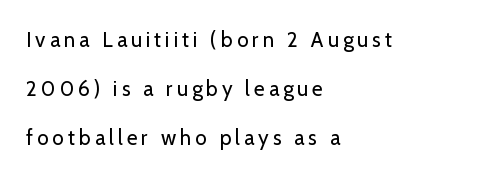
Q: Is the text bold? A: No.
Q: Is the text italic (slanted)? A: No, it is upright.
Q: Is the text underlined? A: No.
Q: How is the paragraph aligned? A: Left-aligned.
Q: Is the spacing between lines tight, normal or loose? A: Loose.
